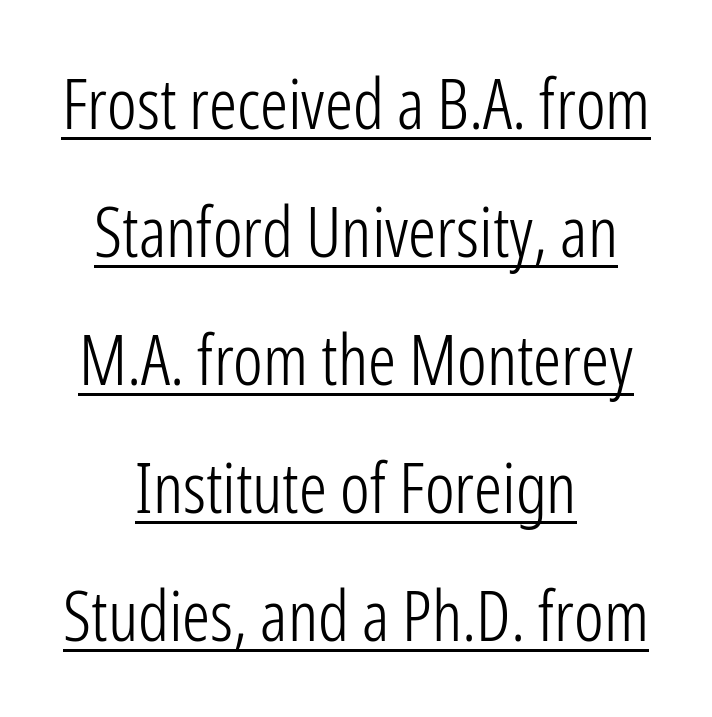
The image shows 70 px light, condensed sans-serif type, upright; set centered, line spacing 1.83x, normal letter spacing, underlined; low stroke contrast and a medium x-height.
